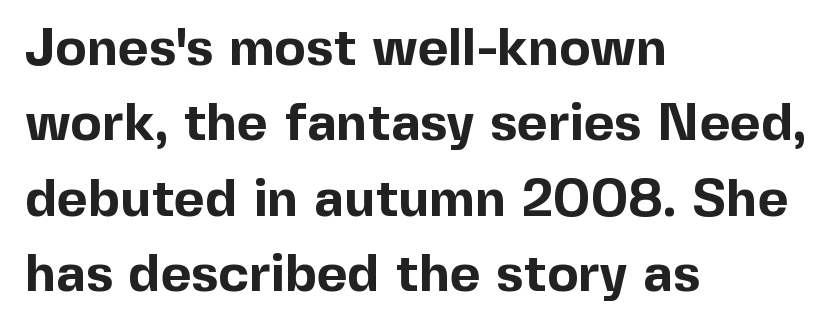
Q: Is the text bold? A: Yes.
Q: Is the text italic (slanted)? A: No, it is upright.
Q: Is the typeface a serif or a sans-serif typeface? A: Sans-serif.
Q: Is the text underlined? A: No.
Q: How is the paragraph aligned? A: Left-aligned.
Q: Is the spacing between letters normal or unusually wide? A: Normal.
Q: Is the spacing between lines tight, normal or loose? A: Normal.
Q: Width (condensed, normal, or wide)? A: Normal.
Q: x-height? A: Medium.
Q: Monospaced? A: No.
